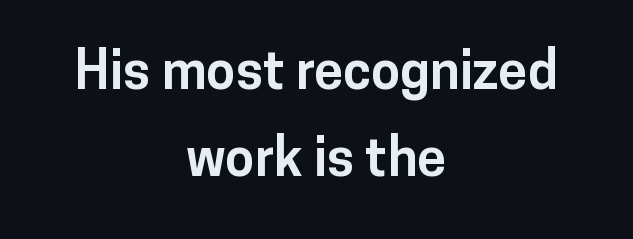
Q: Is the text bold? A: Yes.
Q: Is the text italic (slanted)? A: No, it is upright.
Q: Is the typeface a serif or a sans-serif typeface? A: Sans-serif.
Q: Is the text underlined? A: No.
Q: How is the paragraph aligned? A: Centered.
Q: Is the spacing between letters normal or unusually wide? A: Normal.
Q: Is the spacing between lines tight, normal or loose? A: Normal.
Q: Width (condensed, normal, or wide)? A: Normal.
Q: Stroke contrast? A: Low.
Q: x-height? A: Medium.
Q: Monospaced? A: No.
